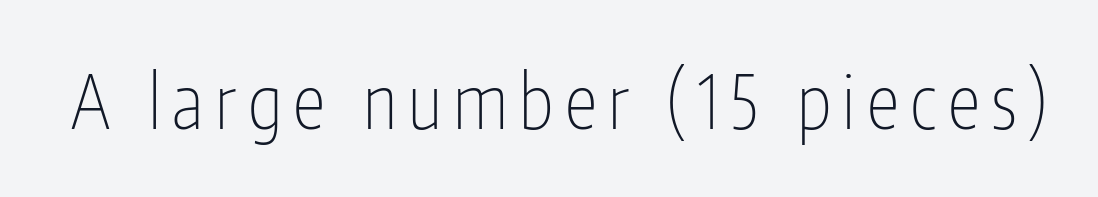
The image shows 75 px thin, condensed sans-serif type, upright; set not underlined; low stroke contrast and a medium x-height.
